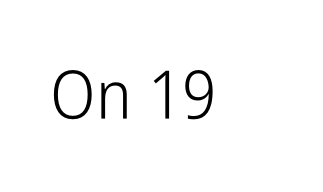
The image shows 67 px light, condensed sans-serif type, upright; set left-aligned, normal letter spacing, not underlined; low stroke contrast and a medium x-height.
